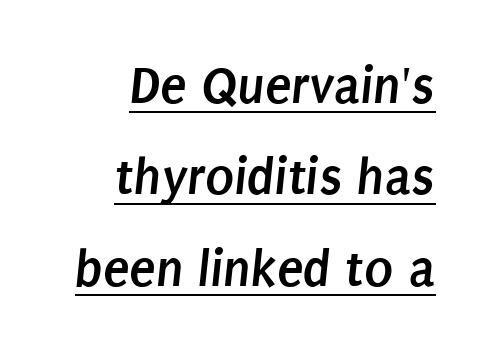
Serifs: no, the terminals of the letterforms are clean. Underline: present. Each letter keeps its own natural width here, so spacing adapts to shape. Heavy-handed strokes throughout: this text is bold.
